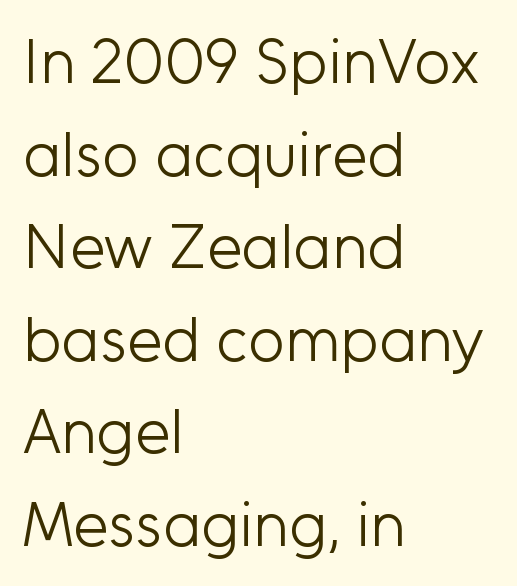
Q: Is the text bold? A: No.
Q: Is the text italic (slanted)? A: No, it is upright.
Q: Is the typeface a serif or a sans-serif typeface? A: Sans-serif.
Q: Is the text underlined? A: No.
Q: How is the paragraph aligned? A: Left-aligned.
Q: Is the spacing between letters normal or unusually wide? A: Normal.
Q: Is the spacing between lines tight, normal or loose? A: Normal.
Q: Width (condensed, normal, or wide)? A: Normal.
Q: Stroke contrast? A: Low.
Q: x-height? A: Medium.
Q: Monospaced? A: No.
